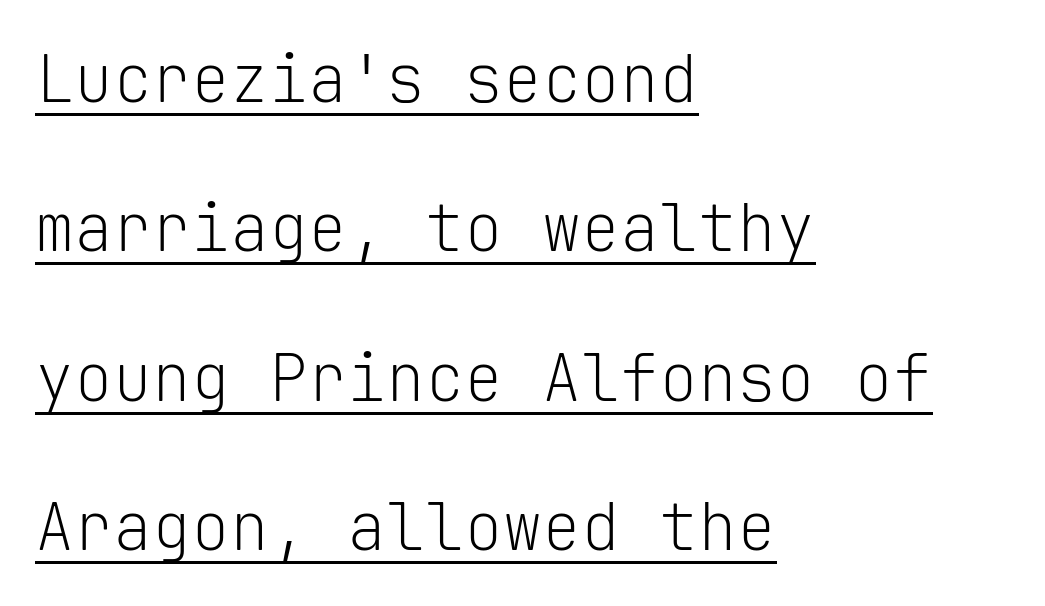
Q: Is the text bold? A: No.
Q: Is the text italic (slanted)? A: No, it is upright.
Q: Is the typeface a serif or a sans-serif typeface? A: Sans-serif.
Q: Is the text underlined? A: Yes.
Q: How is the paragraph aligned? A: Left-aligned.
Q: Is the spacing between letters normal or unusually wide? A: Normal.
Q: Is the spacing between lines tight, normal or loose? A: Loose.
Q: Width (condensed, normal, or wide)? A: Normal.
Q: Stroke contrast? A: Low.
Q: x-height? A: Medium.
Q: Monospaced? A: Yes.
